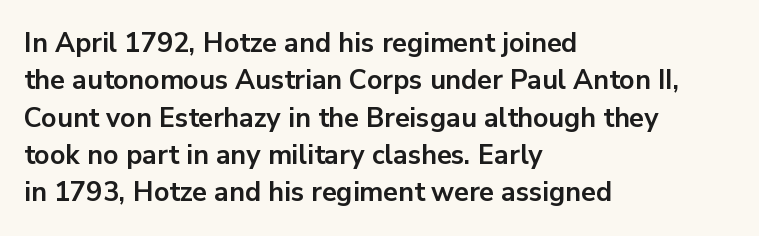
Q: Is the text bold? A: Yes.
Q: Is the text italic (slanted)? A: No, it is upright.
Q: Is the text underlined? A: No.
Q: How is the paragraph aligned? A: Left-aligned.
Q: Is the spacing between letters normal or unusually wide? A: Normal.
Q: Is the spacing between lines tight, normal or loose? A: Normal.
